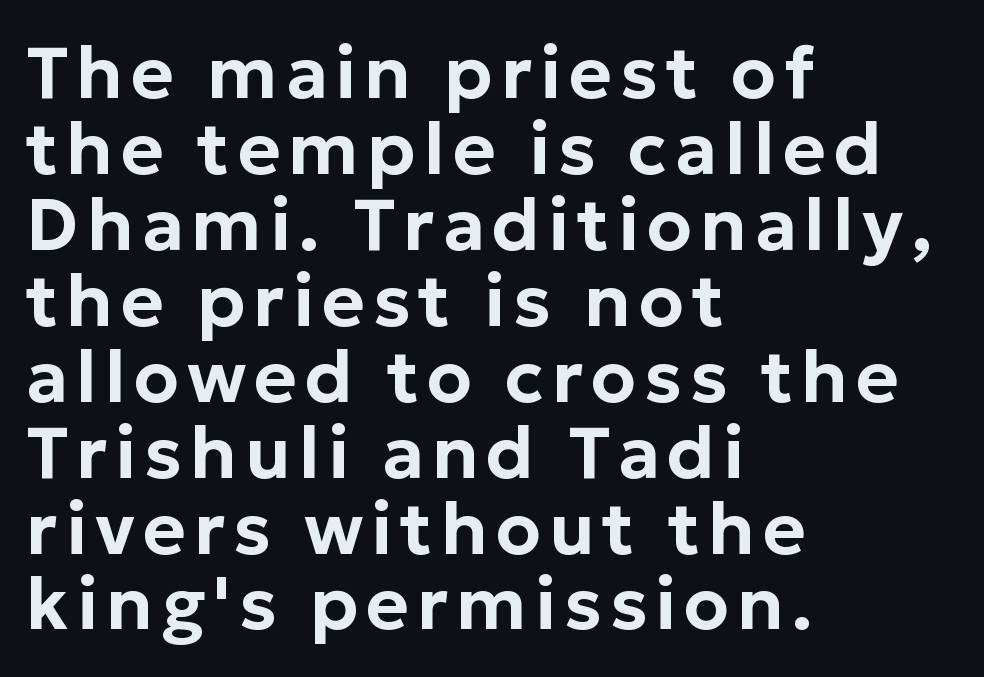
Q: Is the text italic (slanted)? A: No, it is upright.
Q: Is the typeface a serif or a sans-serif typeface? A: Sans-serif.
Q: Is the text underlined? A: No.
Q: How is the paragraph aligned? A: Left-aligned.
Q: Is the spacing between lines tight, normal or loose? A: Tight.
Q: Width (condensed, normal, or wide)? A: Normal.
Q: Stroke contrast? A: Low.
Q: x-height? A: Medium.
Q: Monospaced? A: No.
